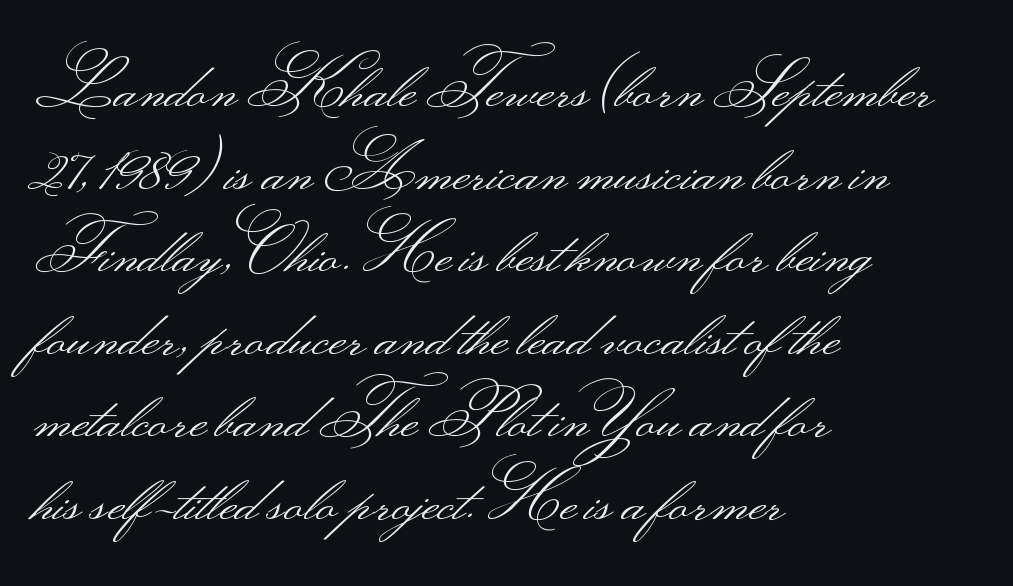
The image shows 65 px light, wide sans-serif type; set left-aligned, normal line spacing (1.27x), normal letter spacing, not underlined; medium stroke contrast.
